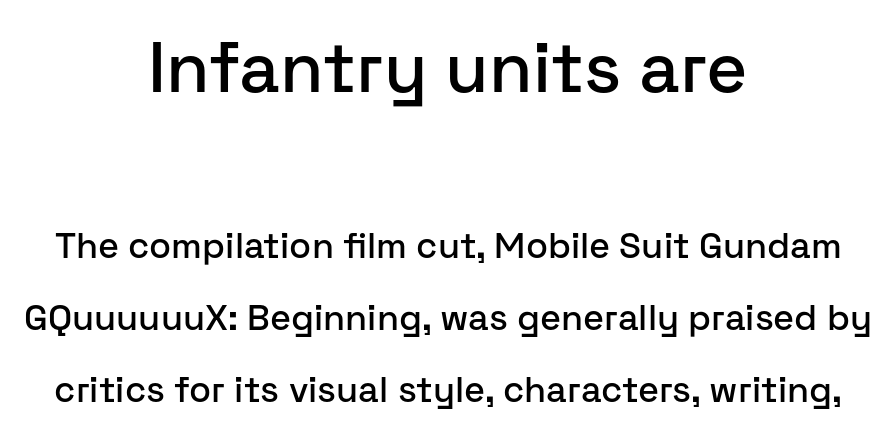
{"serif": "no", "italic": "no", "width": "normal", "stroke_contrast": "low", "x_height": "medium", "monospaced": "no", "underline": "no", "align": "center", "line_spacing": "loose", "line_spacing_ratio": 2.01, "letter_spacing": "normal", "letter_spacing_em": 0.0, "larger_block": "first", "size_ratio": 1.97, "glyph_px": 71}
